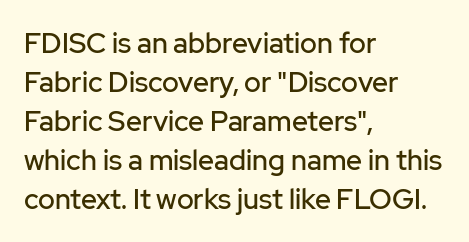
Q: Is the text italic (slanted)? A: No, it is upright.
Q: Is the typeface a serif or a sans-serif typeface? A: Sans-serif.
Q: Is the text underlined? A: No.
Q: How is the paragraph aligned? A: Left-aligned.
Q: Is the spacing between letters normal or unusually wide? A: Normal.
Q: Is the spacing between lines tight, normal or loose? A: Normal.
Q: Width (condensed, normal, or wide)? A: Normal.
Q: Stroke contrast? A: Low.
Q: x-height? A: Medium.
Q: Monospaced? A: No.
